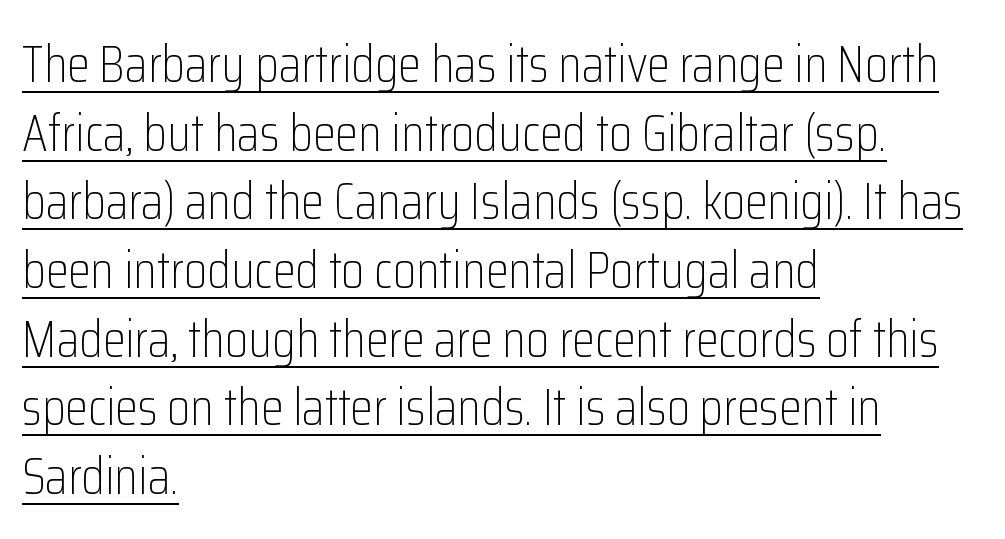
The image shows 52 px light, condensed sans-serif type, upright; set left-aligned, normal line spacing (1.32x), normal letter spacing, underlined; low stroke contrast and a medium x-height.
